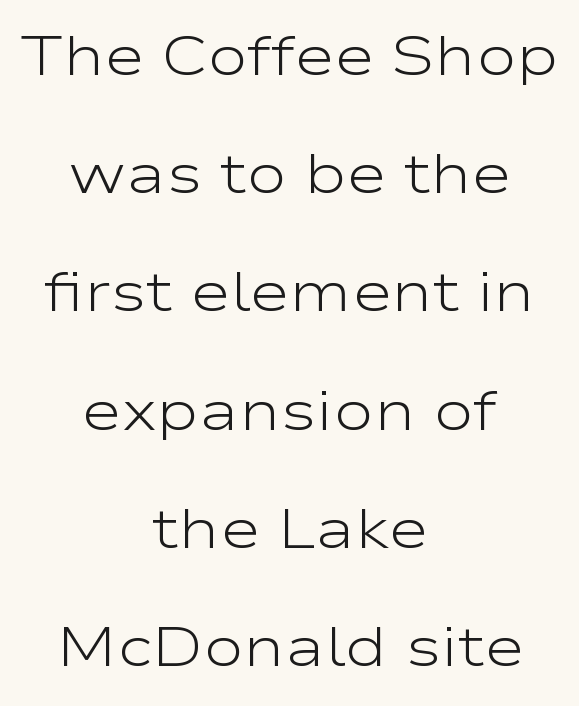
{"serif": "no", "italic": "no", "bold": "no", "weight": "light", "width": "wide", "stroke_contrast": "low", "x_height": "medium", "monospaced": "no", "underline": "no", "align": "center", "line_spacing": "loose", "line_spacing_ratio": 2.15, "letter_spacing": "normal", "letter_spacing_em": 0.0, "glyph_px": 55}
